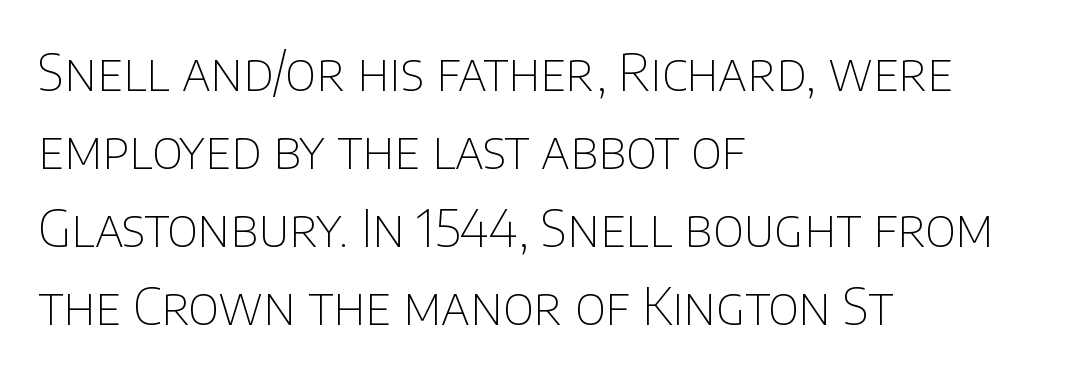
{"serif": "no", "italic": "no", "bold": "no", "weight": "thin", "width": "normal", "stroke_contrast": "low", "x_height": "large", "monospaced": "no", "underline": "no", "align": "left", "line_spacing": "normal", "line_spacing_ratio": 1.53, "letter_spacing": "normal", "letter_spacing_em": 0.0, "glyph_px": 51}
